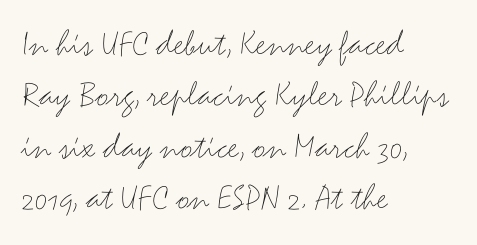
The font family rendered here belongs to the sans-serif group. Evenly set lines give the paragraph a standard silhouette. Layout note: lines flush left.
